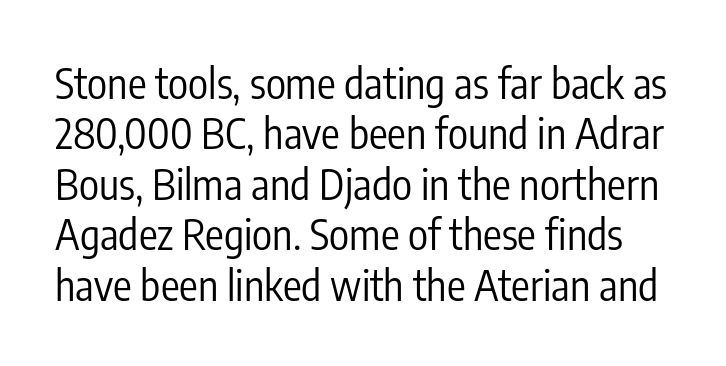
The image shows 42 px regular-weight, condensed sans-serif type, upright; set line spacing 1.2x, normal letter spacing, not underlined; low stroke contrast and a medium x-height.
